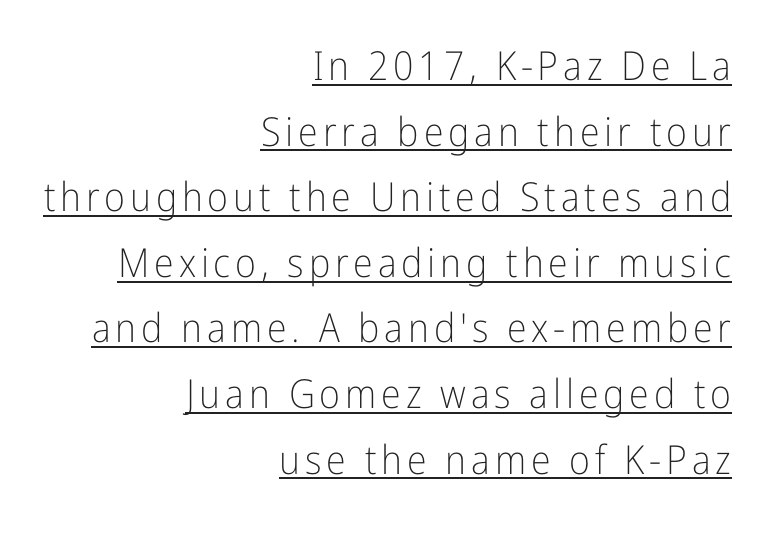
The image shows 40 px light, condensed sans-serif type, upright; set right-aligned, normal line spacing (1.64x), underlined; low stroke contrast and a medium x-height.
